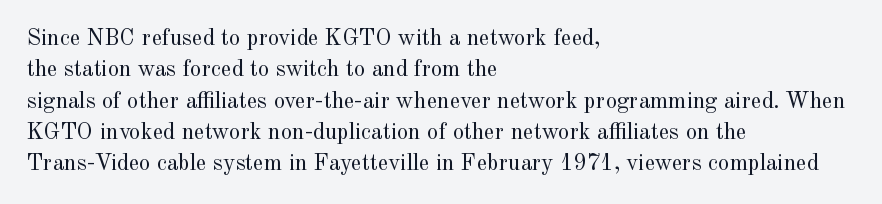
Q: Is the text bold? A: No.
Q: Is the text italic (slanted)? A: No, it is upright.
Q: Is the text underlined? A: No.
Q: How is the paragraph aligned? A: Left-aligned.
Q: Is the spacing between letters normal or unusually wide? A: Normal.
Q: Is the spacing between lines tight, normal or loose? A: Normal.
